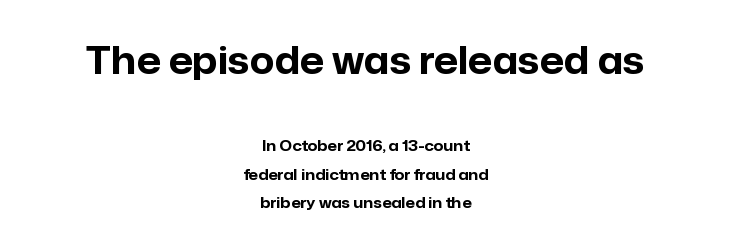
The image shows 38 px bold sans-serif type, upright; set centered, line spacing 1.89x, normal letter spacing, not underlined; the first (top) block is 2.53x larger; low stroke contrast and a medium x-height.
